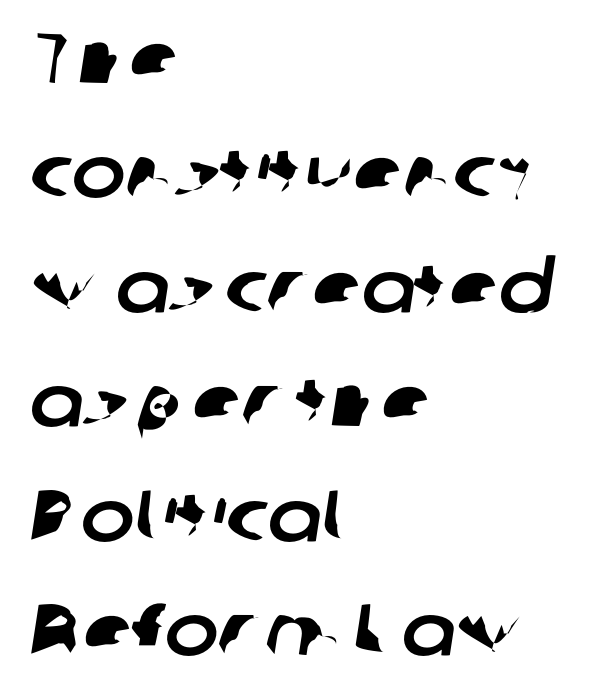
The image shows 72 px sans-serif type; set left-aligned, normal line spacing (1.59x), normal letter spacing, not underlined; low stroke contrast and a medium x-height.
